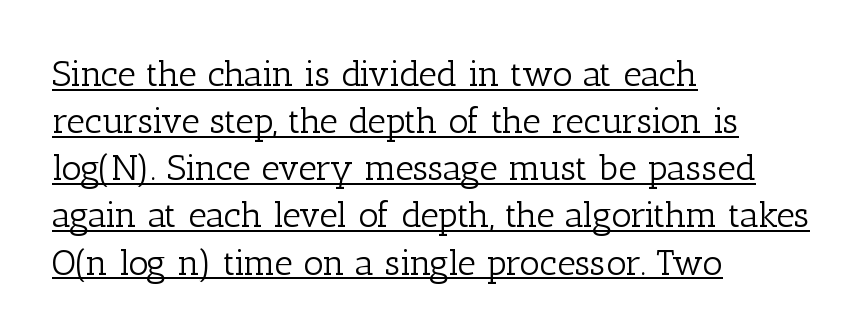
The image shows 36 px light serif type, upright; set left-aligned, normal line spacing (1.31x), normal letter spacing, underlined; low stroke contrast and a medium x-height.
